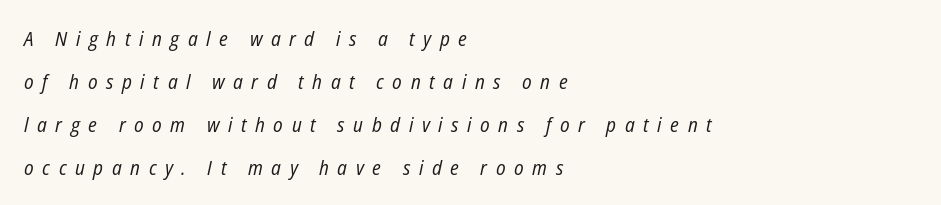
The image shows 20 px text type, italic (leaning right); set left-aligned, loose line spacing (2.15x), unusually wide letter spacing (+0.43 em), not underlined.
